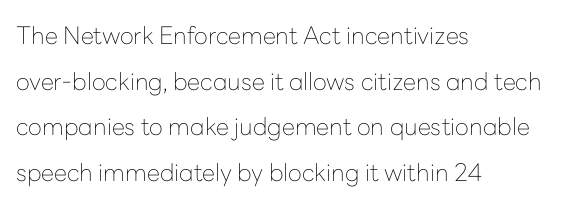
{"italic": "no", "bold": "no", "underline": "no", "align": "left", "line_spacing": "loose", "line_spacing_ratio": 1.9, "letter_spacing": "normal", "letter_spacing_em": 0.0, "glyph_px": 24}
